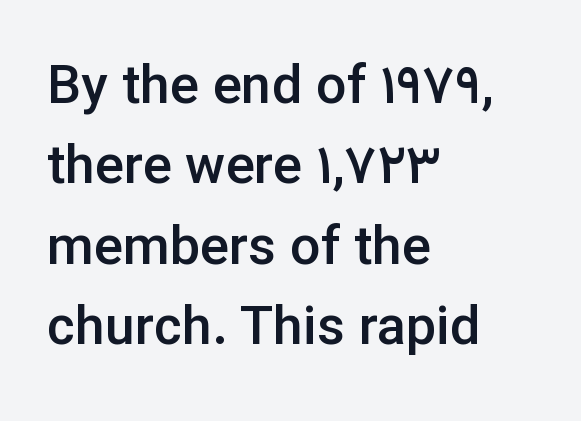
{"serif": "no", "italic": "no", "bold": "semi", "weight": "semibold", "width": "normal", "stroke_contrast": "low", "x_height": "medium", "monospaced": "no", "underline": "no", "align": "left", "line_spacing": "normal", "line_spacing_ratio": 1.49, "letter_spacing": "normal", "letter_spacing_em": 0.0, "glyph_px": 54}
